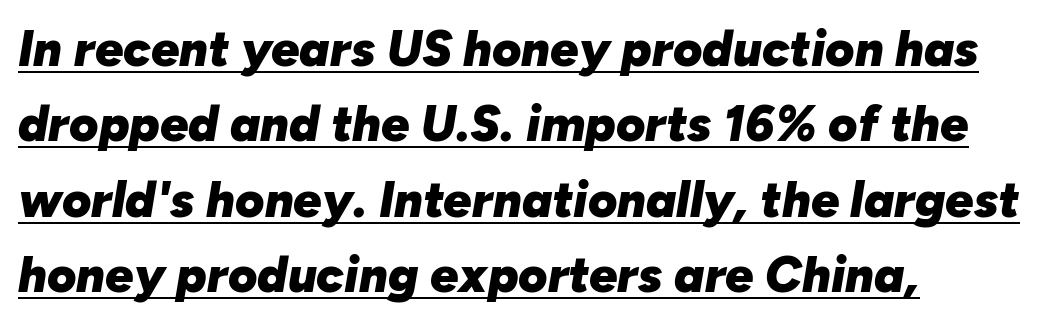
Q: Is the text bold? A: Yes.
Q: Is the text italic (slanted)? A: Yes, it leans right by about 10 degrees.
Q: Is the text underlined? A: Yes.
Q: How is the paragraph aligned? A: Left-aligned.
Q: Is the spacing between letters normal or unusually wide? A: Normal.
Q: Is the spacing between lines tight, normal or loose? A: Normal.
Q: Width (condensed, normal, or wide)? A: Normal.
Q: Stroke contrast? A: Low.
Q: x-height? A: Medium.
Q: Monospaced? A: No.
